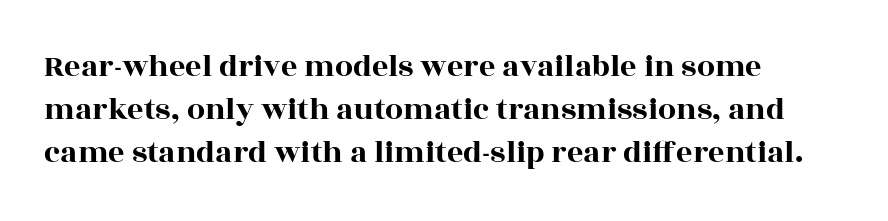
The image shows 32 px wide serif type, upright; set left-aligned, normal line spacing (1.35x), normal letter spacing, not underlined; a large x-height.
